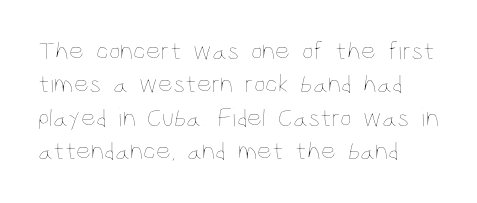
Compared with typical paragraphs, the rows here are spaced about the same. The letters stand straight up with perfectly vertical stems. Short and long lines alike share a common starting point at left. Is the stroke heavy? The answer is a plain regular-or-lighter. In terms of letterspacing, this is plain default setting. Just letters on the line, the space beneath them empty.
